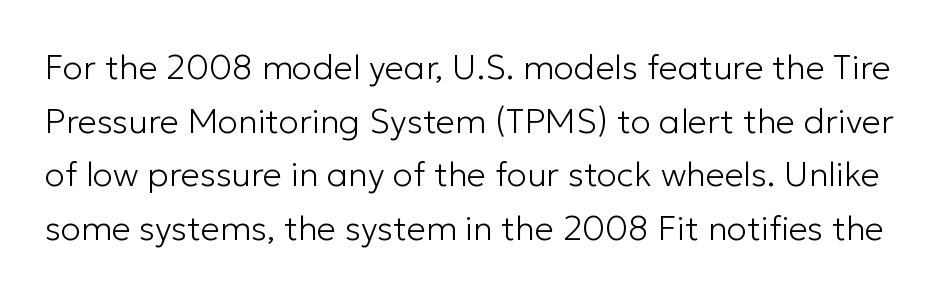
The image shows 34 px light sans-serif type, upright; set normal line spacing (1.58x), normal letter spacing, not underlined; low stroke contrast and a medium x-height.
